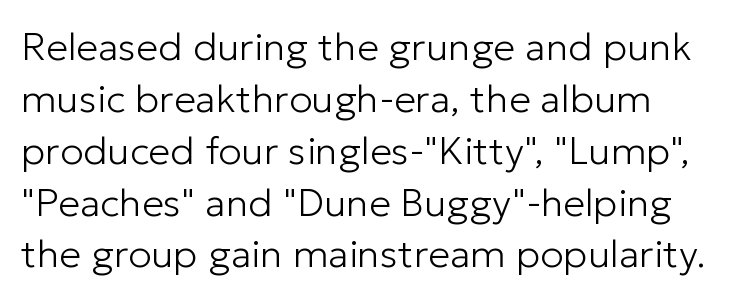
Note the varied advance widths — an 'i' is clearly narrower than an 'm'. A typesetter would mark this as roman, not italic. Type without underlining. Left-aligned paragraph, ragged on the right. Each letter's strokes conclude bluntly, with no projecting serifs. One glance says typical: line gaps are just what's usual.
